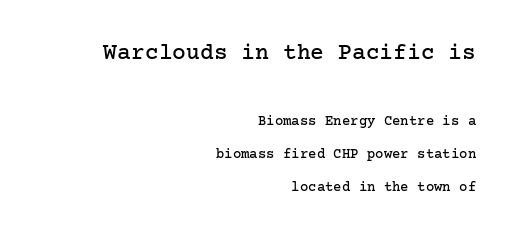
{"italic": "no", "underline": "no", "align": "right", "line_spacing": "loose", "line_spacing_ratio": 2.35, "letter_spacing": "normal", "letter_spacing_em": 0.0, "larger_block": "first", "size_ratio": 1.64, "glyph_px": 23}
